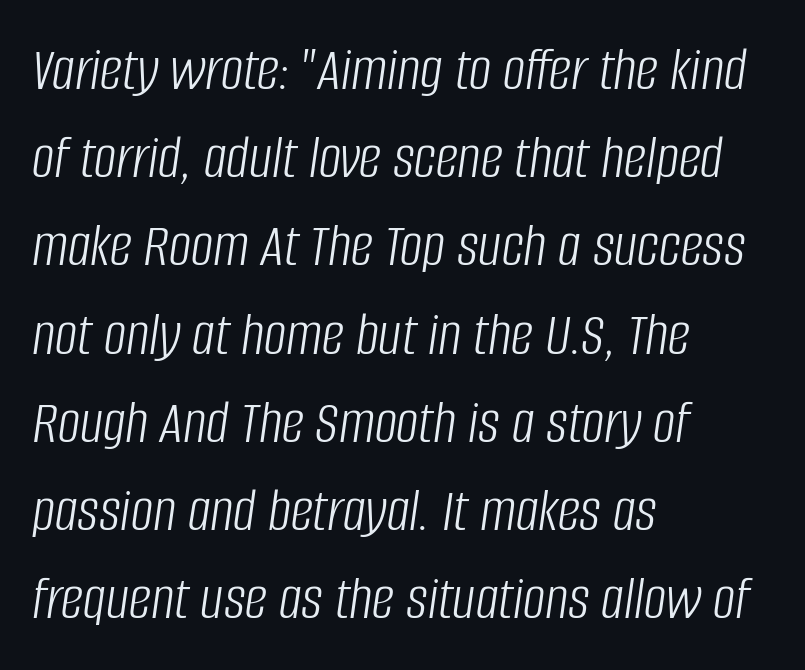
The image shows 63 px light, condensed type, italic (leaning right); set left-aligned, normal line spacing (1.4x), normal letter spacing, not underlined; low stroke contrast and a large x-height.
